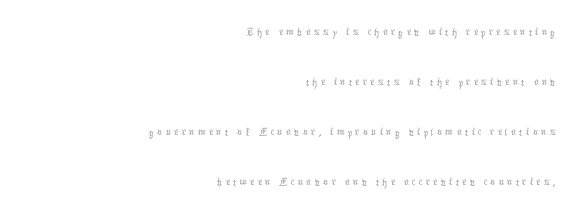
Q: Is the text bold? A: No.
Q: Is the text italic (slanted)? A: No, it is upright.
Q: Is the text underlined? A: No.
Q: How is the paragraph aligned? A: Right-aligned.
Q: Is the spacing between lines tight, normal or loose? A: Loose.
